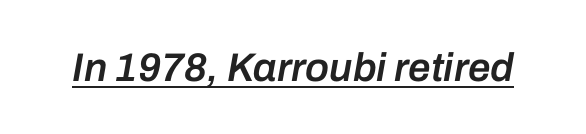
The rendered words wear a rule along their underside. A semibold gives these letters moderate extra thickness, short of bold. Italic? Definitely — the glyphs are oblique. Look at the tracking — it's just the regular setting, nothing added. Is this a fixed-width face? No — the glyphs have proportional, varying widths.
